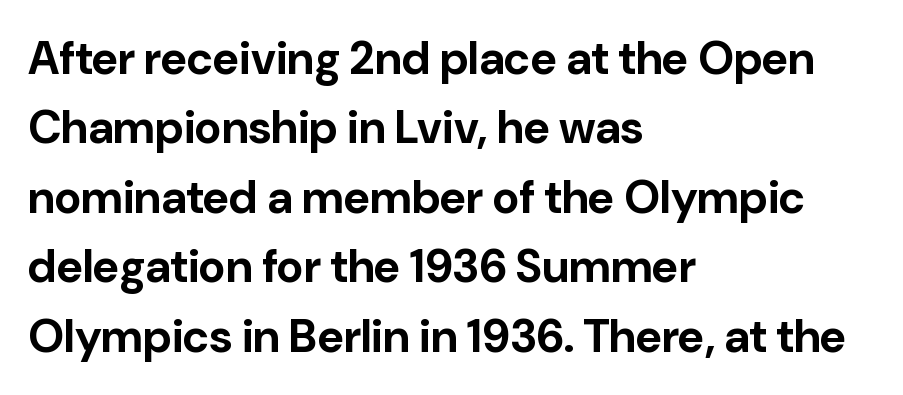
Q: Is the text bold? A: Yes.
Q: Is the text italic (slanted)? A: No, it is upright.
Q: Is the typeface a serif or a sans-serif typeface? A: Sans-serif.
Q: Is the text underlined? A: No.
Q: How is the paragraph aligned? A: Left-aligned.
Q: Is the spacing between letters normal or unusually wide? A: Normal.
Q: Is the spacing between lines tight, normal or loose? A: Normal.
Q: Width (condensed, normal, or wide)? A: Normal.
Q: Stroke contrast? A: Low.
Q: x-height? A: Medium.
Q: Monospaced? A: No.
